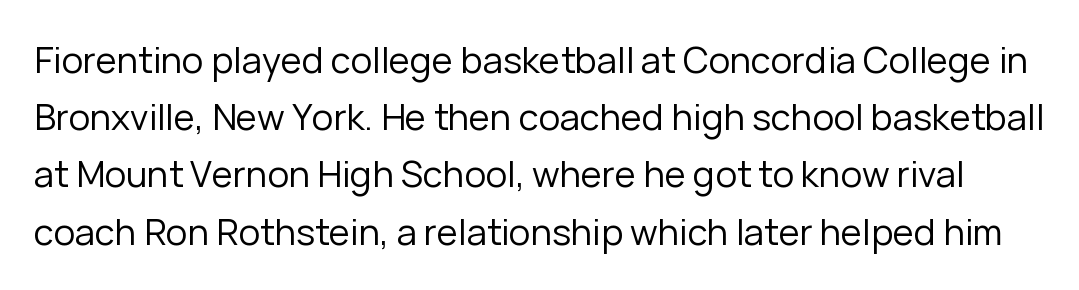
The image shows 36 px regular-weight sans-serif type, upright; set normal line spacing (1.59x), normal letter spacing, not underlined; low stroke contrast and a medium x-height.
